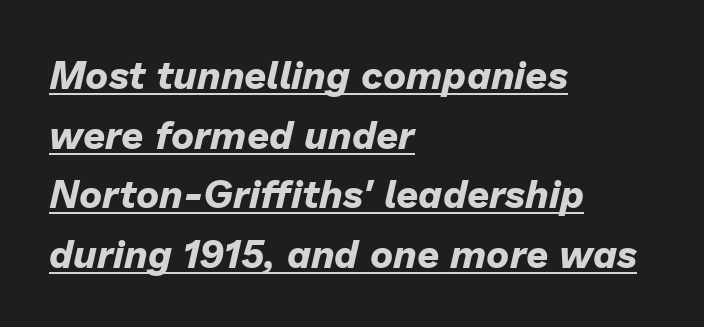
Q: Is the text bold? A: Yes.
Q: Is the text italic (slanted)? A: Yes, it leans right by about 13 degrees.
Q: Is the text underlined? A: Yes.
Q: How is the paragraph aligned? A: Left-aligned.
Q: Is the spacing between letters normal or unusually wide? A: Normal.
Q: Is the spacing between lines tight, normal or loose? A: Normal.
Q: Width (condensed, normal, or wide)? A: Normal.
Q: Stroke contrast? A: Low.
Q: x-height? A: Medium.
Q: Monospaced? A: No.
